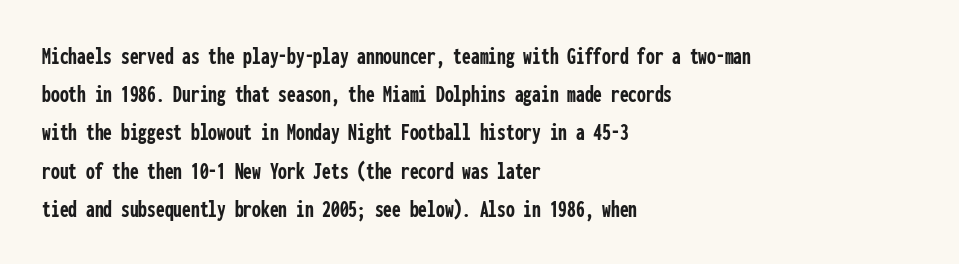
{"italic": "no", "bold": "yes", "underline": "no", "align": "left", "line_spacing": "normal", "line_spacing_ratio": 1.53, "letter_spacing": "normal", "letter_spacing_em": 0.0, "glyph_px": 25}
